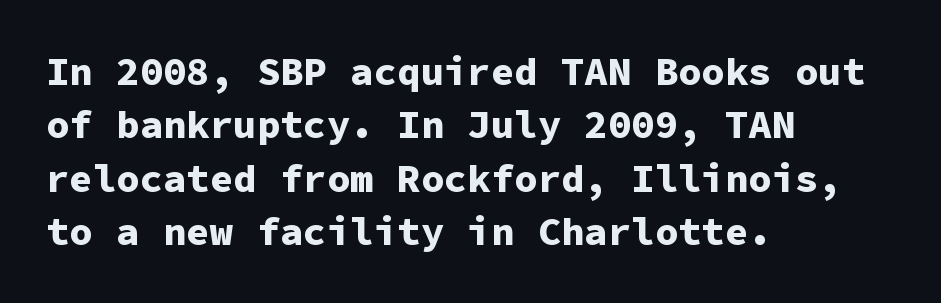
The image shows 39 px bold sans-serif type, upright, monospaced; set left-aligned, normal line spacing (1.37x), normal letter spacing, not underlined; low stroke contrast and a medium x-height.
